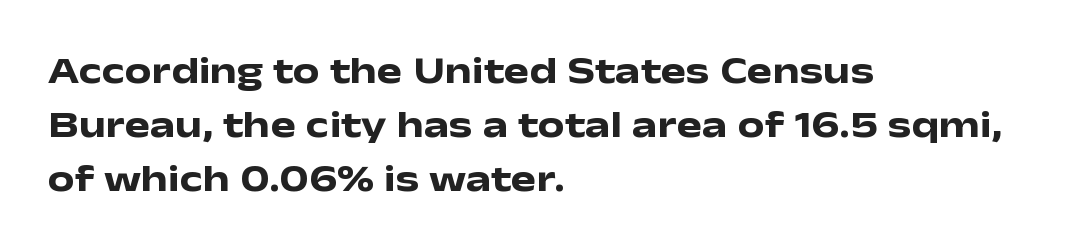
Q: Is the text bold? A: Yes.
Q: Is the text italic (slanted)? A: No, it is upright.
Q: Is the typeface a serif or a sans-serif typeface? A: Sans-serif.
Q: Is the text underlined? A: No.
Q: How is the paragraph aligned? A: Left-aligned.
Q: Is the spacing between letters normal or unusually wide? A: Normal.
Q: Is the spacing between lines tight, normal or loose? A: Normal.
Q: Width (condensed, normal, or wide)? A: Wide.
Q: Stroke contrast? A: Low.
Q: x-height? A: Medium.
Q: Monospaced? A: No.
